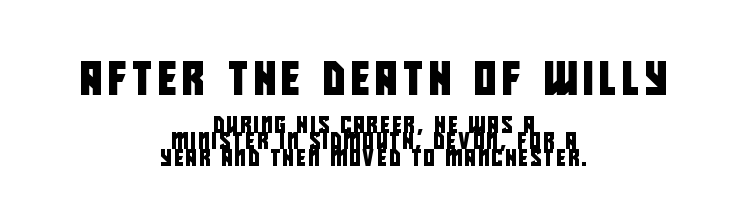
The image shows 33 px condensed sans-serif type; set centered, tight line spacing (1.02x), not underlined; the first (top) block is 2.06x larger; low stroke contrast and a large x-height.
